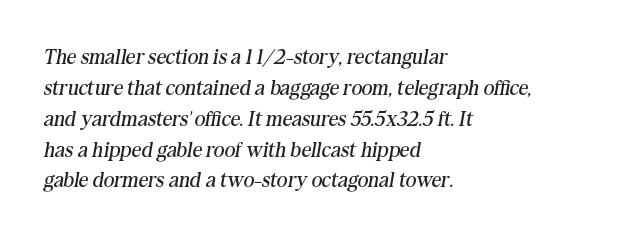
{"italic": "yes", "lean": "right", "slant_degrees": 10, "bold": "no", "underline": "no", "align": "left", "line_spacing": "normal", "line_spacing_ratio": 1.47, "letter_spacing": "normal", "letter_spacing_em": 0.0, "glyph_px": 21}
